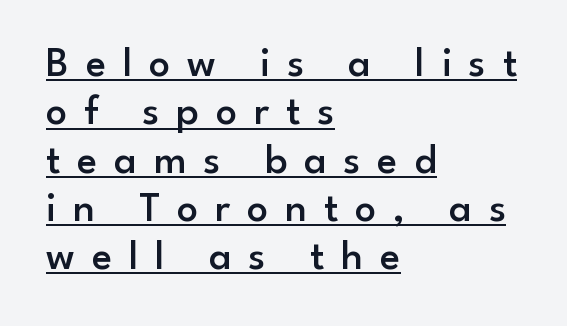
{"serif": "no", "italic": "no", "bold": "semi", "weight": "semibold", "width": "normal", "stroke_contrast": "low", "x_height": "small", "monospaced": "no", "underline": "yes", "align": "left", "line_spacing": "tight", "line_spacing_ratio": 1.15, "letter_spacing": "wide", "letter_spacing_em": 0.4, "glyph_px": 42}
